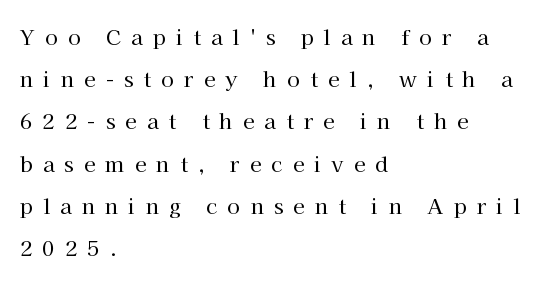
The lettering stays uniformly vertical, giving the passage a roman look. Characters follow at a spacing far wider than the type designer built in. No extra ink here — the face is not bold. Descenders hang freely into open space. One-word summary of the alignment: left. Interline gaps are noticeably wide in this sample.
